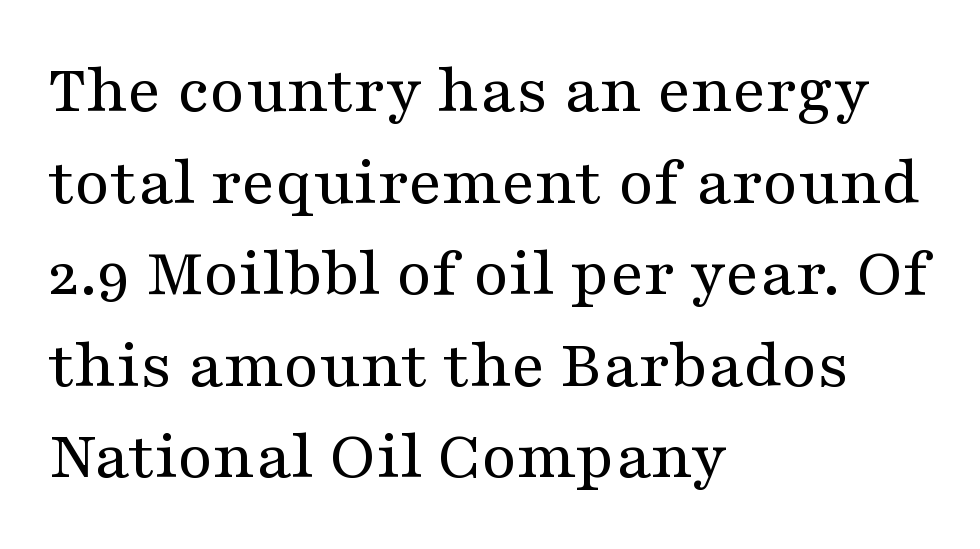
Q: Is the text bold? A: No.
Q: Is the text italic (slanted)? A: No, it is upright.
Q: Is the typeface a serif or a sans-serif typeface? A: Serif.
Q: Is the text underlined? A: No.
Q: How is the paragraph aligned? A: Left-aligned.
Q: Is the spacing between letters normal or unusually wide? A: Normal.
Q: Is the spacing between lines tight, normal or loose? A: Normal.
Q: Width (condensed, normal, or wide)? A: Wide.
Q: Stroke contrast? A: Medium.
Q: x-height? A: Medium.
Q: Monospaced? A: No.
